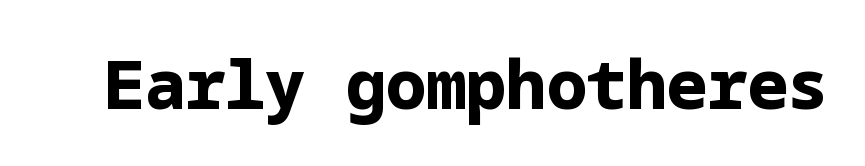
The specimen reads as upright at a glance. To sum up the face: it is a sans, with no serifs. The typesetting leans heavy: a genuine bold. The glyphs are unaccompanied by any horizontal stroke below them. The gaps between neighbouring characters are ordinary and unremarkable.
